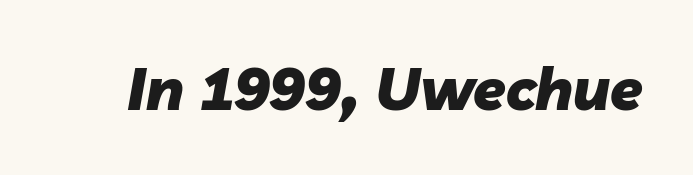
The image shows 59 px heavy type, italic (leaning right); set normal letter spacing, not underlined; low stroke contrast and a medium x-height.
